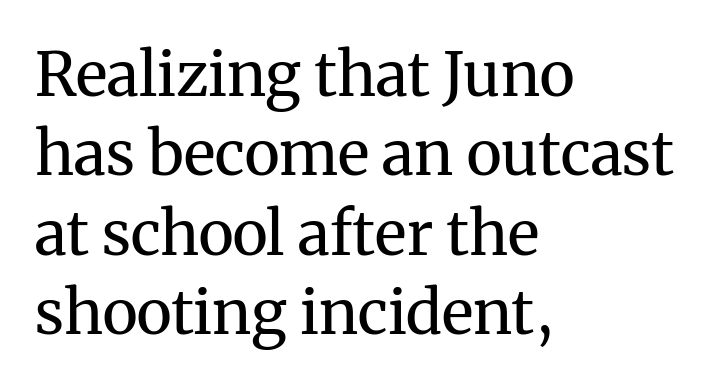
{"serif": "yes", "italic": "no", "bold": "no", "weight": "regular", "width": "normal", "stroke_contrast": "medium", "x_height": "medium", "monospaced": "no", "underline": "no", "align": "left", "line_spacing": "normal", "line_spacing_ratio": 1.3, "letter_spacing": "normal", "letter_spacing_em": 0.0, "glyph_px": 61}
